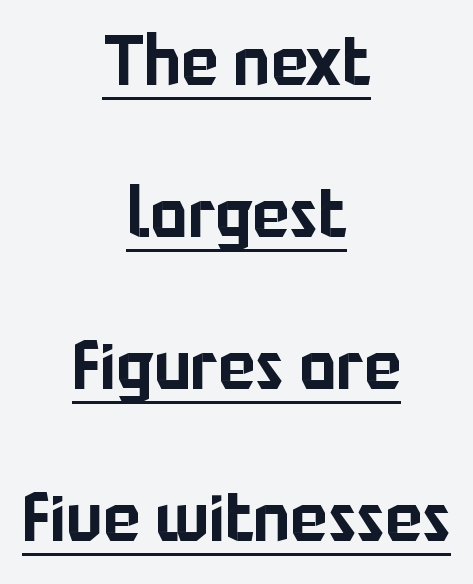
The image shows 70 px sans-serif type, upright; set centered, loose line spacing (2.17x), normal letter spacing, underlined; low stroke contrast and a medium x-height.
